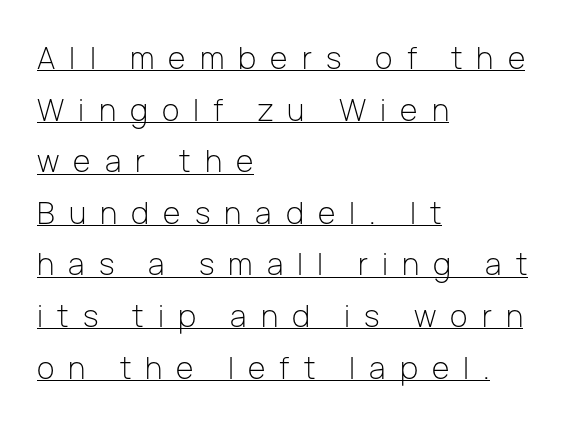
The image shows 30 px light sans-serif type, upright; set left-aligned, line spacing 1.72x, unusually wide letter spacing (+0.47 em), underlined; low stroke contrast and a medium x-height.
